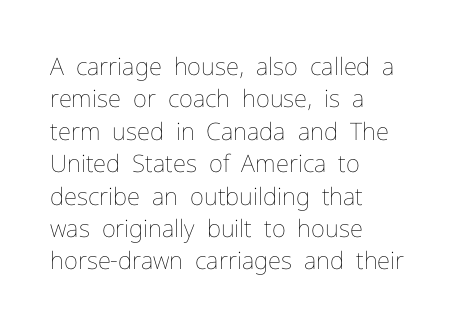
The typesetter chose a ragged-right arrangement here. In terms of letterspacing, this is plain default setting. Descenders hang freely into open space. A typesetter would call this leading conventional body-copy spacing. Stems and bowls with no extra thickness — not bold.
